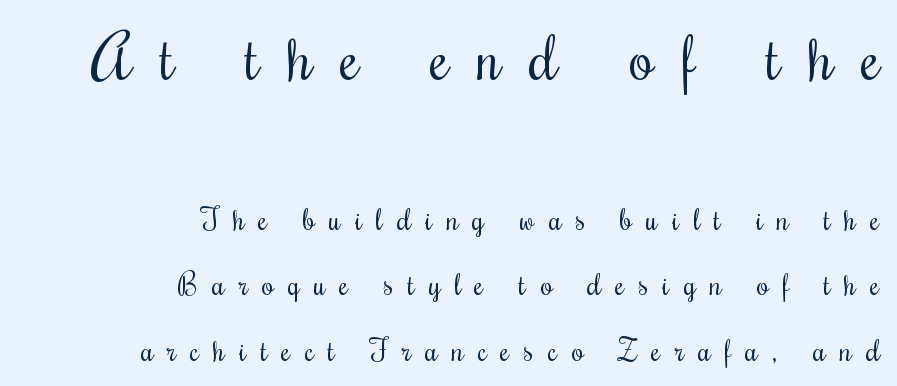
The image shows 61 px regular-weight, condensed serif type; set right-aligned, loose line spacing (2.18x), unusually wide letter spacing (+0.47 em), not underlined; the first (top) block is 2.03x larger; medium stroke contrast and a small x-height.
